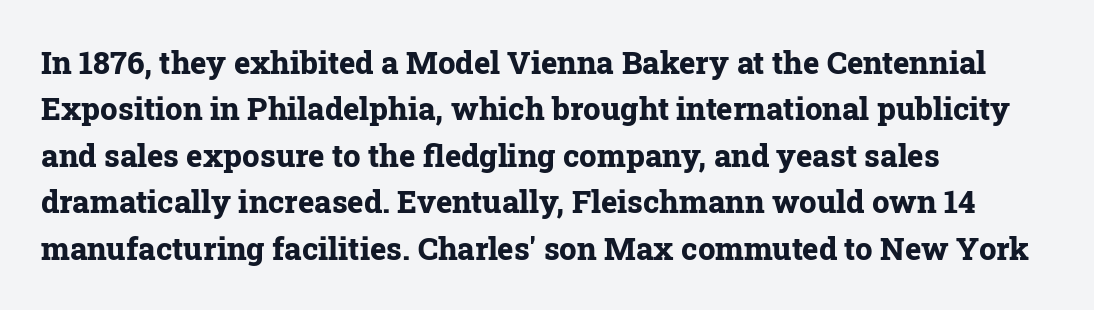
Q: Is the text bold? A: Yes.
Q: Is the text italic (slanted)? A: No, it is upright.
Q: Is the typeface a serif or a sans-serif typeface? A: Serif.
Q: Is the text underlined? A: No.
Q: How is the paragraph aligned? A: Left-aligned.
Q: Is the spacing between letters normal or unusually wide? A: Normal.
Q: Is the spacing between lines tight, normal or loose? A: Normal.
Q: Width (condensed, normal, or wide)? A: Normal.
Q: Stroke contrast? A: Low.
Q: x-height? A: Medium.
Q: Monospaced? A: No.
